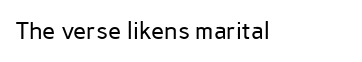
The image shows 24 px text type, upright; set normal letter spacing, not underlined.
